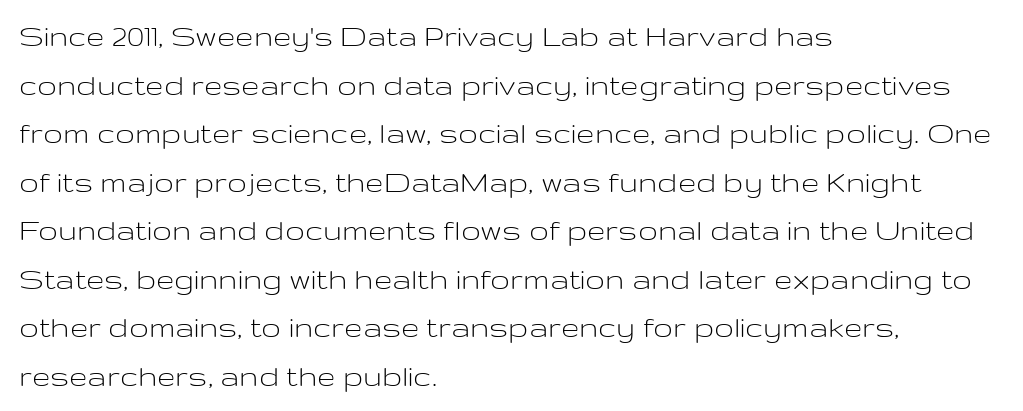
{"serif": "no", "italic": "no", "bold": "no", "weight": "light", "width": "wide", "stroke_contrast": "low", "x_height": "medium", "monospaced": "no", "underline": "no", "align": "left", "line_spacing": "normal", "line_spacing_ratio": 1.47, "letter_spacing": "normal", "letter_spacing_em": 0.0, "glyph_px": 33}
